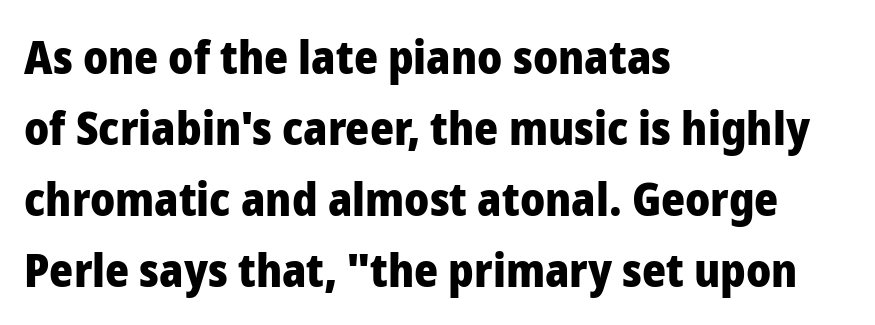
{"serif": "no", "italic": "no", "bold": "yes", "weight": "heavy", "width": "normal", "stroke_contrast": "low", "x_height": "medium", "monospaced": "no", "underline": "no", "align": "left", "line_spacing": "normal", "line_spacing_ratio": 1.54, "letter_spacing": "normal", "letter_spacing_em": 0.0, "glyph_px": 46}
